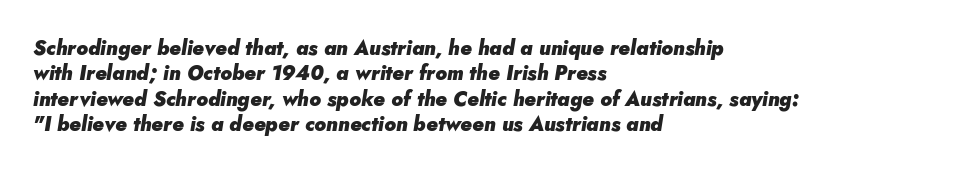
{"italic": "yes", "lean": "right", "slant_degrees": 5, "bold": "yes", "underline": "no", "align": "left", "line_spacing": "normal", "line_spacing_ratio": 1.27, "letter_spacing": "normal", "letter_spacing_em": 0.0, "glyph_px": 20}
